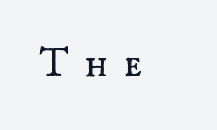
Q: Is the text bold? A: No.
Q: Is the text italic (slanted)? A: No, it is upright.
Q: Is the typeface a serif or a sans-serif typeface? A: Serif.
Q: Is the text underlined? A: No.
Q: How is the paragraph aligned? A: Left-aligned.
Q: Is the spacing between letters normal or unusually wide? A: Unusually wide.
Q: Width (condensed, normal, or wide)? A: Normal.
Q: Stroke contrast? A: Medium.
Q: x-height? A: Small.
Q: Monospaced? A: No.
